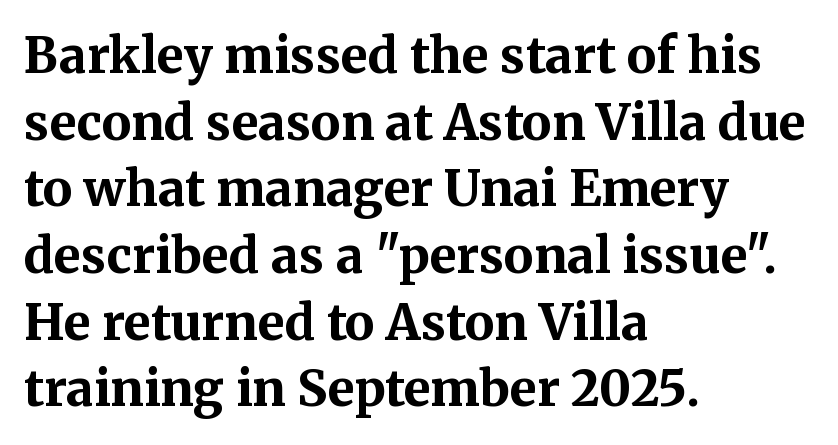
A typesetter would call this zero additional tracking. What kind of face is this? One with serifs. A typesetter would call this proportional, since set widths differ per character. Reading down the block, your eye returns to a fixed left position each line. These words are printed bold, with thick strokes throughout. Underlining? Definitely not there.
